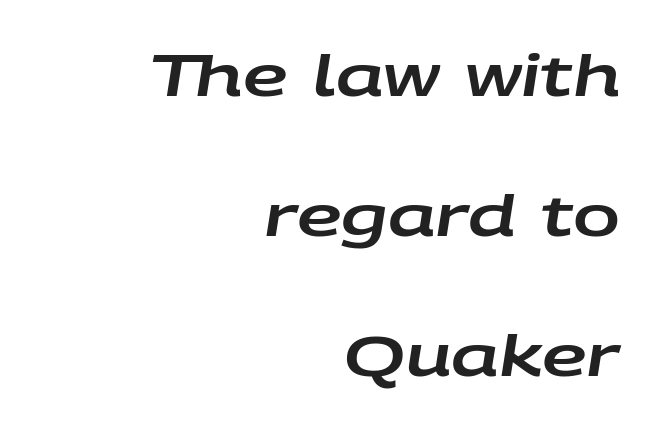
Q: Is the text italic (slanted)? A: Yes, it leans right by about 9 degrees.
Q: Is the text underlined? A: No.
Q: How is the paragraph aligned? A: Right-aligned.
Q: Is the spacing between letters normal or unusually wide? A: Normal.
Q: Is the spacing between lines tight, normal or loose? A: Loose.
Q: Width (condensed, normal, or wide)? A: Wide.
Q: Stroke contrast? A: Low.
Q: x-height? A: Large.
Q: Monospaced? A: No.
